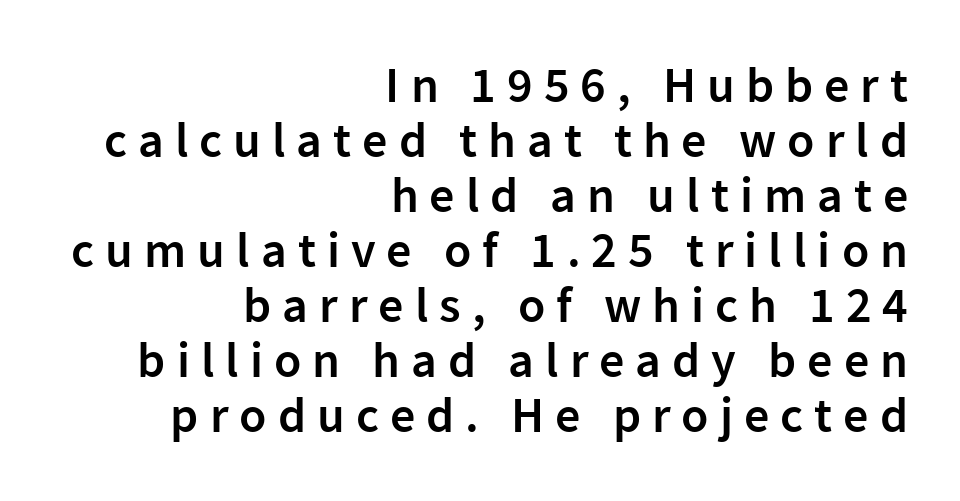
{"serif": "no", "italic": "no", "bold": "semi", "weight": "semibold", "width": "normal", "stroke_contrast": "low", "x_height": "medium", "monospaced": "no", "underline": "no", "align": "right", "line_spacing": "tight", "line_spacing_ratio": 1.1, "letter_spacing": "wide", "letter_spacing_em": 0.22, "glyph_px": 50}
